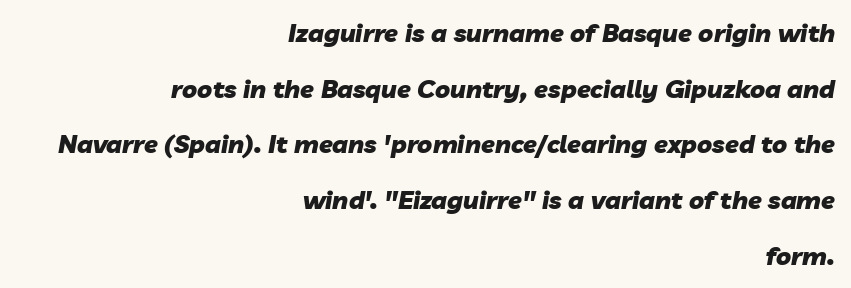
The image shows 25 px bold type, italic (leaning right); set right-aligned, loose line spacing (2.23x), normal letter spacing, not underlined.
